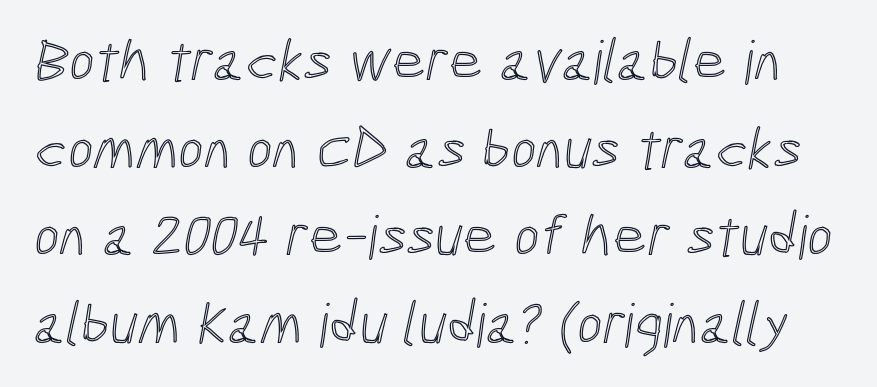
A bare baseline throughout the passage. The passage shown is typed in a proportional face where columns would drift. One glance says typical: line gaps are just what's usual. What stands out about the letter spacing? Nothing — it is the standard amount.
